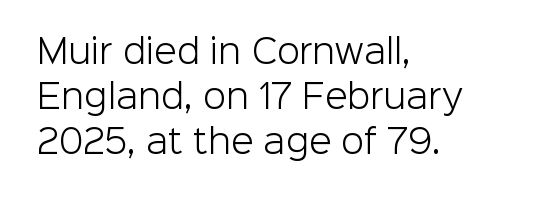
Quick note: underline off. Posture: straight, roman, zero tilt. You could call the tracking neutral — neither tight nor loose. The strokes carry an ordinary text weight at most.
